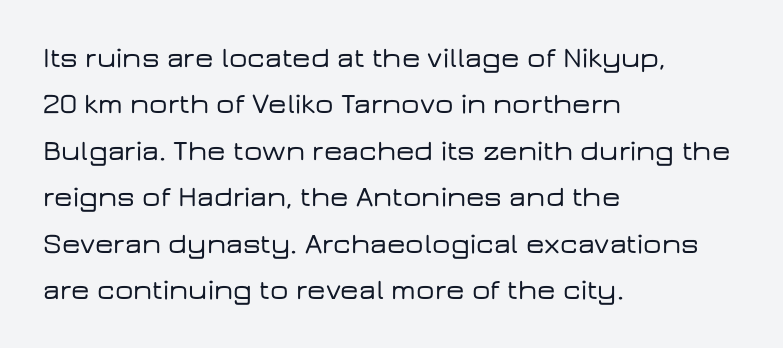
The image shows 29 px wide sans-serif type, upright; set left-aligned, normal line spacing (1.6x), normal letter spacing, not underlined; low stroke contrast and a medium x-height.
